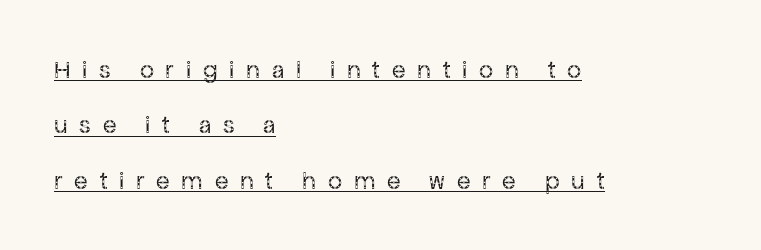
The image shows 25 px text type, upright; set left-aligned, loose line spacing (2.22x), unusually wide letter spacing (+0.47 em), underlined.
